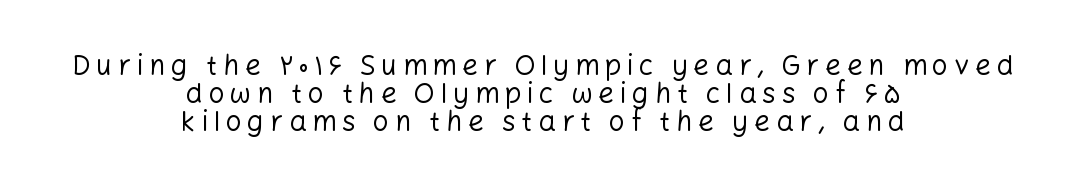
{"serif": "no", "italic": "no", "bold": "no", "weight": "regular", "width": "normal", "stroke_contrast": "low", "x_height": "medium", "monospaced": "no", "underline": "no", "align": "center", "line_spacing": "tight", "line_spacing_ratio": 1.0, "letter_spacing": "wide", "letter_spacing_em": 0.2, "glyph_px": 28}
